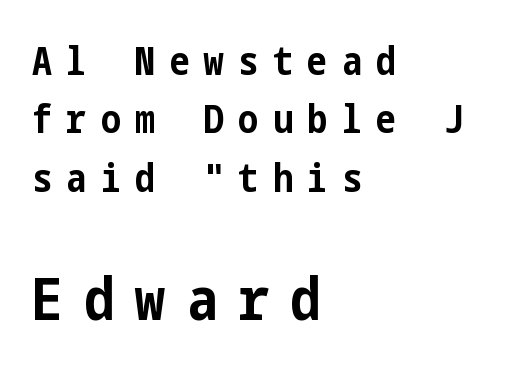
Italic: no, the glyphs are upright roman. Letterform terminals end flat and unadorned throughout the passage. Clear beneath every line of the passage. The following chunk of copy outweighs the initial chunk in type size.
